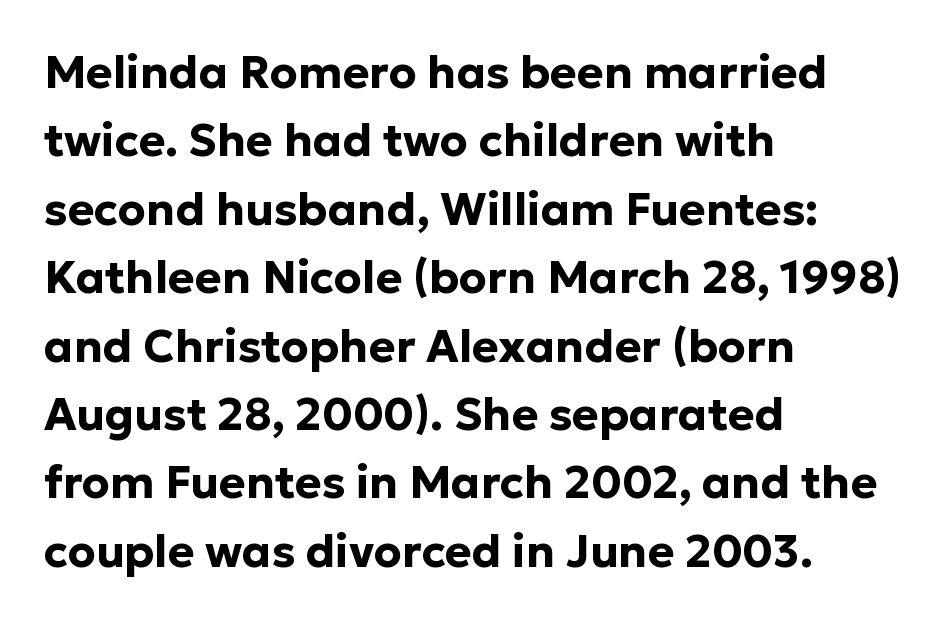
{"serif": "no", "italic": "no", "bold": "yes", "weight": "bold", "width": "normal", "stroke_contrast": "low", "x_height": "medium", "monospaced": "no", "underline": "no", "align": "left", "line_spacing": "normal", "line_spacing_ratio": 1.52, "letter_spacing": "normal", "letter_spacing_em": 0.0, "glyph_px": 45}
